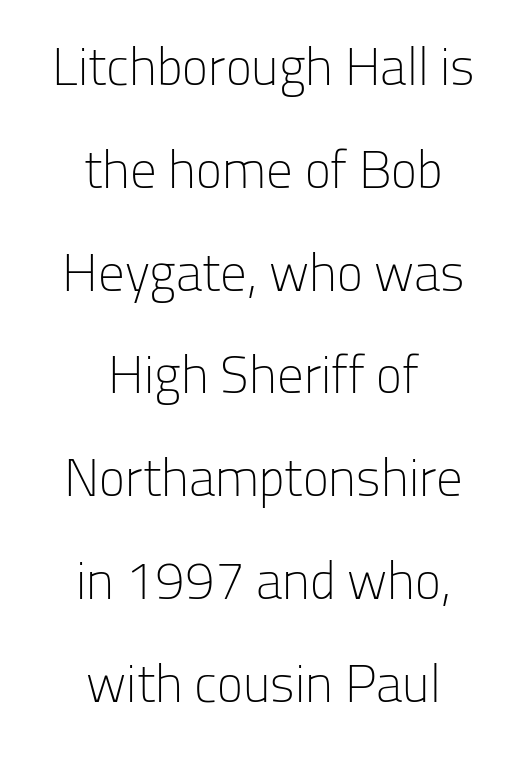
{"serif": "no", "italic": "no", "bold": "no", "weight": "light", "width": "normal", "stroke_contrast": "low", "x_height": "medium", "monospaced": "no", "underline": "no", "align": "center", "line_spacing": "loose", "line_spacing_ratio": 1.94, "letter_spacing": "normal", "letter_spacing_em": 0.0, "glyph_px": 53}
